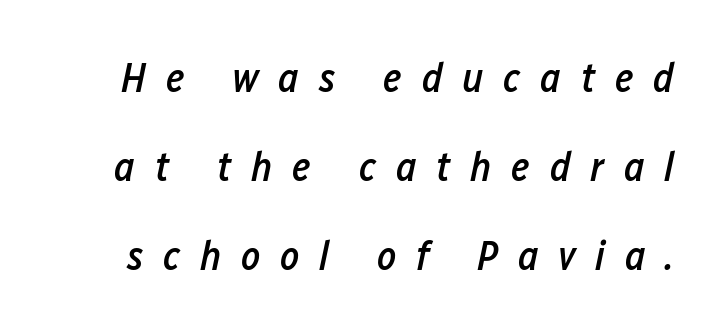
Just letters on the line, the space beneath them empty. The passage shown is typed in a proportional face where columns would drift. The vertical gap from one line to the next is large. The characters look somewhat weighty, a semibold short of true bold. Observe the lean: these are italic letterforms. How are the letters spaced? Widely, with obvious added tracking.
